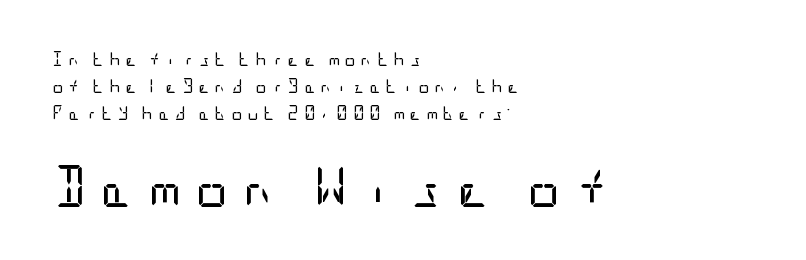
Q: Is the text bold? A: No.
Q: Is the text italic (slanted)? A: No, it is upright.
Q: Is the typeface a serif or a sans-serif typeface? A: Sans-serif.
Q: Is the text underlined? A: No.
Q: How is the paragraph aligned? A: Left-aligned.
Q: Is the spacing between letters normal or unusually wide? A: Unusually wide.
Q: Is the spacing between lines tight, normal or loose? A: Loose.
Q: Which block of text is set in a larger size, the first (top) or the second (bottom)? A: The second (bottom) one.
Q: Width (condensed, normal, or wide)? A: Condensed.
Q: Stroke contrast? A: Low.
Q: x-height? A: Large.
